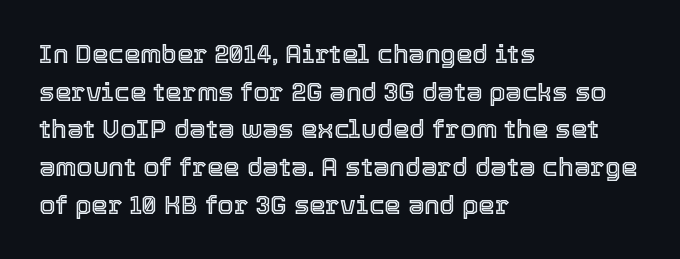
The image shows 26 px text type, upright; set left-aligned, normal line spacing (1.45x), normal letter spacing, not underlined.
